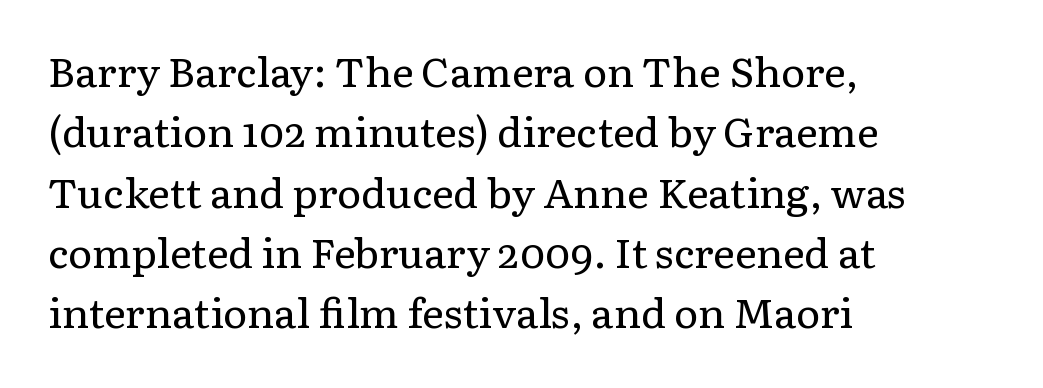
Designer's note — italics off, roman on. Weight class: somewhere from thin through regular. Default kerning and tracking; the words read as compact shapes. The space between consecutive lines is moderate. Varying glyph widths throughout — classic text-font behaviour. Is this a sans? No — the strokes have serifs.
